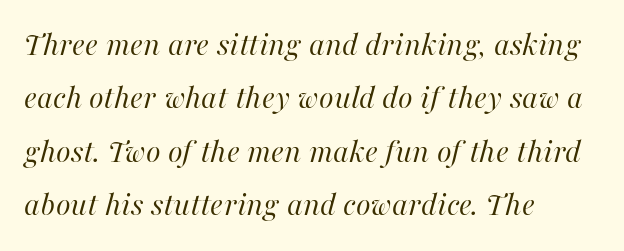
Q: Is the text bold? A: No.
Q: Is the text italic (slanted)? A: Yes, it leans right by about 16 degrees.
Q: Is the text underlined? A: No.
Q: How is the paragraph aligned? A: Left-aligned.
Q: Is the spacing between letters normal or unusually wide? A: Normal.
Q: Is the spacing between lines tight, normal or loose? A: Normal.
Q: Width (condensed, normal, or wide)? A: Normal.
Q: Stroke contrast? A: High.
Q: x-height? A: Medium.
Q: Monospaced? A: No.
